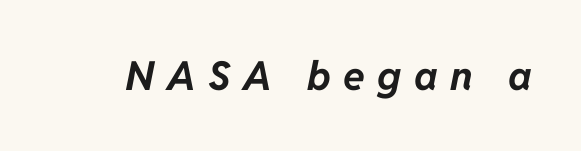
Q: Is the text bold? A: Yes.
Q: Is the text italic (slanted)? A: Yes, it leans right by about 11 degrees.
Q: Is the text underlined? A: No.
Q: Is the spacing between letters normal or unusually wide? A: Unusually wide.
Q: Width (condensed, normal, or wide)? A: Normal.
Q: Stroke contrast? A: Low.
Q: x-height? A: Medium.
Q: Monospaced? A: No.
